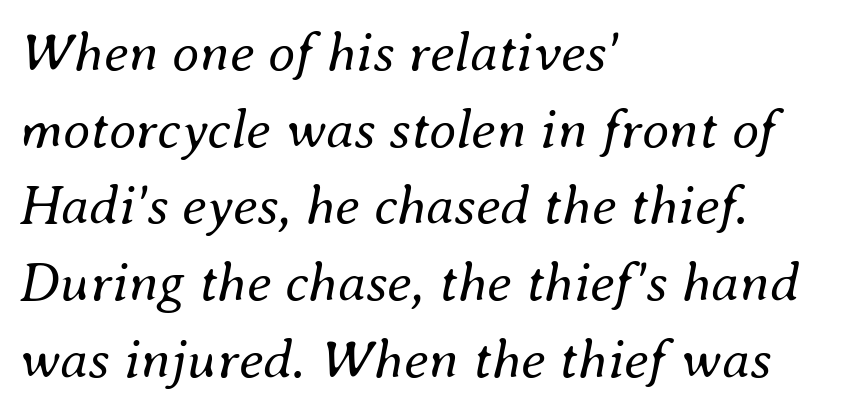
Nothing heavy about these letters — not bold at all. Glyph-to-glyph distance matches everyday printed text. The designer left line spacing at the default. Clear beneath every line of the passage. Characters are canted at an angle relative to the baseline's perpendicular. The face used here is proportionally spaced, like ordinary book or web type.
